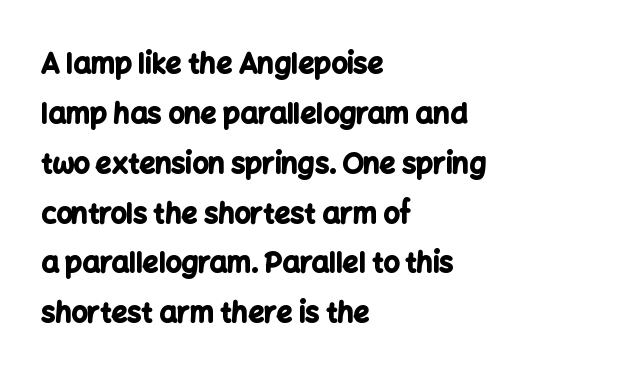
Alignment: flush left. Only glyphs here, with clear space below each row. The designer went with a sans here, leaving each stem footless. What stands out about the letter spacing? Nothing — it is the standard amount. You could not count columns in this text — the font is proportionally spaced. The lettering holds an erect, upright posture throughout.
